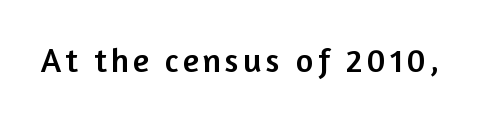
The image shows 33 px sans-serif type, upright; set not underlined; low stroke contrast and a medium x-height.
